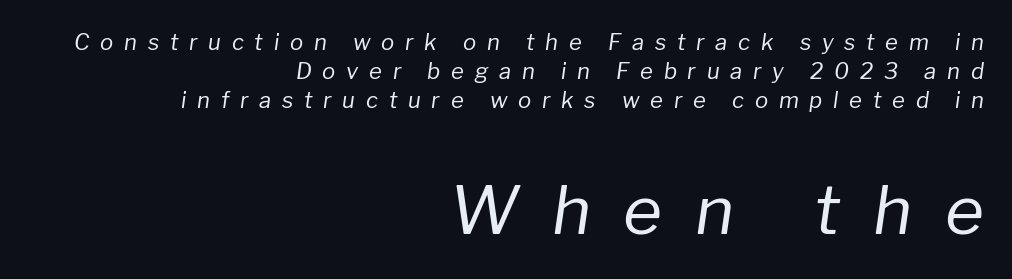
{"italic": "yes", "lean": "right", "slant_degrees": 8, "bold": "no", "weight": "regular", "width": "normal", "stroke_contrast": "low", "x_height": "medium", "monospaced": "no", "underline": "no", "align": "right", "line_spacing": "normal", "line_spacing_ratio": 1.32, "letter_spacing": "wide", "letter_spacing_em": 0.49, "larger_block": "second", "size_ratio": 3.05, "glyph_px": 67}
